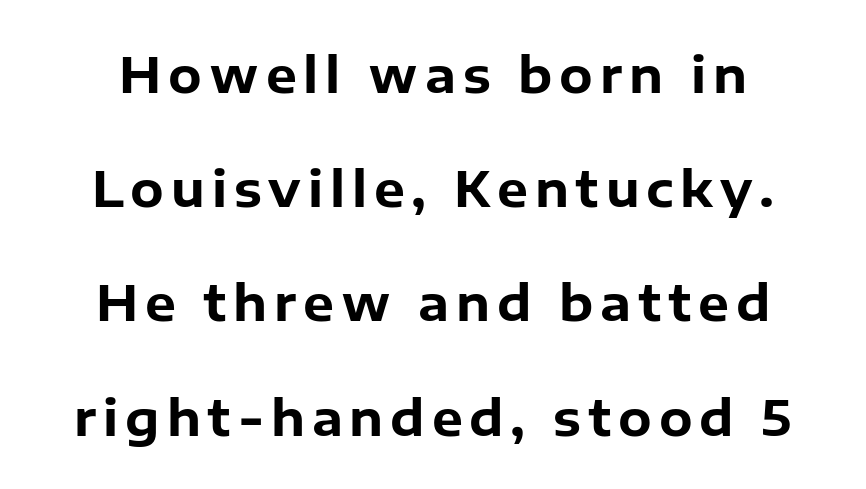
{"serif": "no", "italic": "no", "bold": "yes", "weight": "bold", "width": "normal", "stroke_contrast": "low", "x_height": "medium", "monospaced": "no", "underline": "no", "line_spacing": "loose", "line_spacing_ratio": 2.33, "glyph_px": 49}
